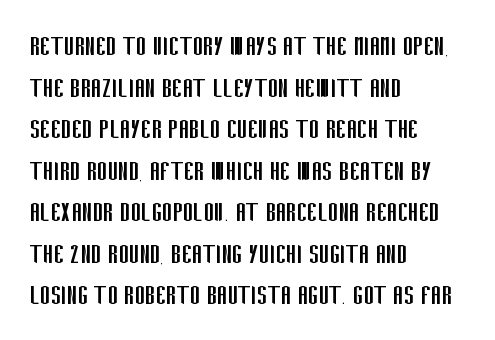
The image shows 31 px regular-weight, condensed sans-serif type, upright; set left-aligned, normal line spacing (1.34x), normal letter spacing, not underlined; low stroke contrast and a large x-height.
